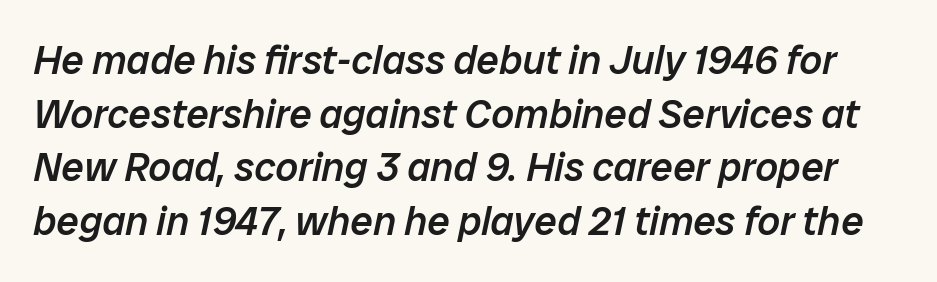
The image shows 40 px semibold type, italic (leaning right); set normal line spacing (1.34x), normal letter spacing, not underlined; low stroke contrast and a medium x-height.
